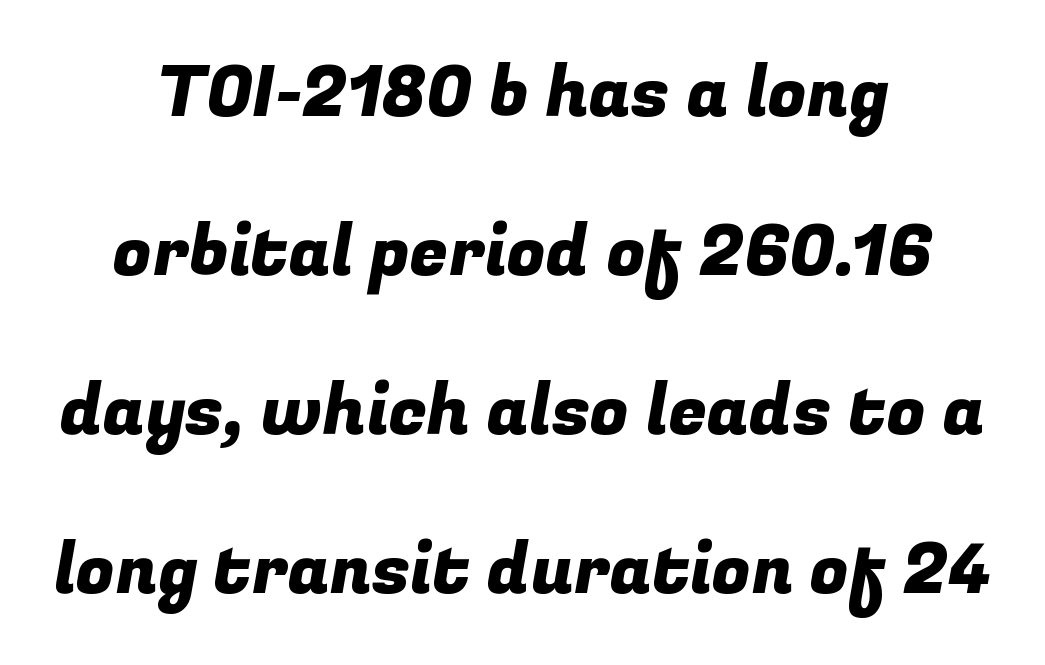
Q: Is the typeface a serif or a sans-serif typeface? A: Sans-serif.
Q: Is the text underlined? A: No.
Q: How is the paragraph aligned? A: Centered.
Q: Is the spacing between letters normal or unusually wide? A: Normal.
Q: Is the spacing between lines tight, normal or loose? A: Loose.
Q: Width (condensed, normal, or wide)? A: Normal.
Q: Stroke contrast? A: Low.
Q: x-height? A: Medium.
Q: Monospaced? A: No.
